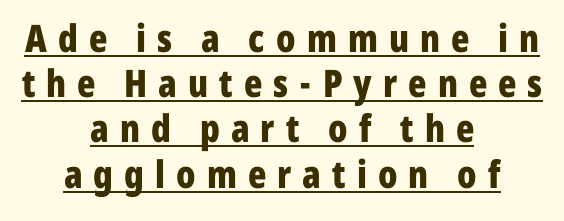
{"serif": "no", "italic": "no", "bold": "yes", "weight": "bold", "width": "condensed", "stroke_contrast": "low", "x_height": "medium", "monospaced": "no", "underline": "yes", "align": "center", "line_spacing_ratio": 1.19, "letter_spacing": "wide", "letter_spacing_em": 0.29, "glyph_px": 38}
